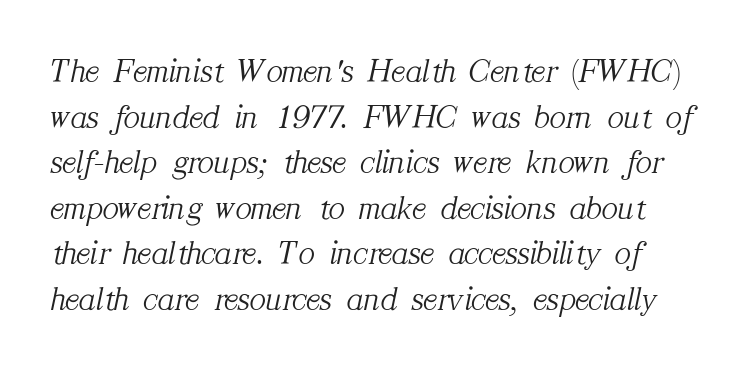
Characters follow at the spacing the type designer built in. Lines of text with bare space underneath. Baseline-to-baseline distance is the conventional proportion of letter height. Regarding serifs, this sample has them.
